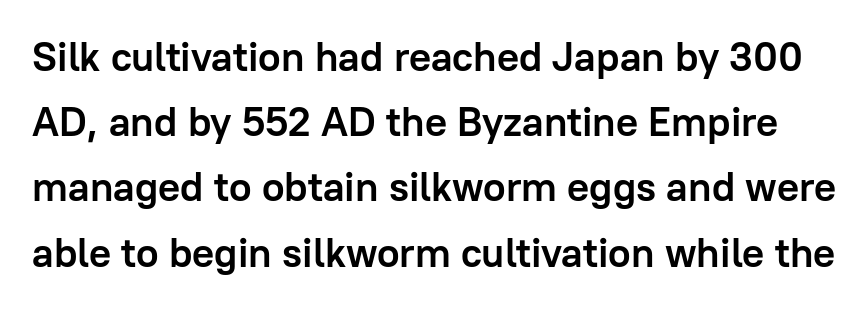
{"serif": "no", "italic": "no", "bold": "yes", "weight": "semibold", "width": "normal", "stroke_contrast": "low", "x_height": "medium", "monospaced": "no", "underline": "no", "line_spacing": "normal", "line_spacing_ratio": 1.59, "letter_spacing": "normal", "letter_spacing_em": 0.0, "glyph_px": 41}
